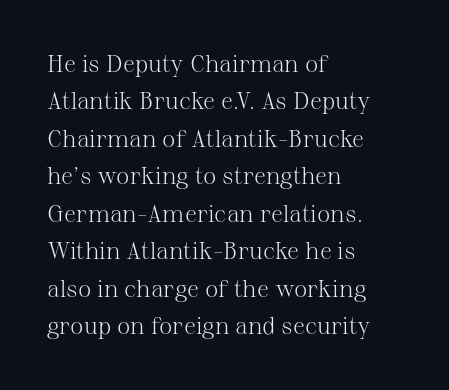
Evenly set lines give the paragraph a standard silhouette. Here the glyphs are tracked normally, forming tight word shapes. Rule under the text: the space is simply empty. Italic? Not at all — the glyphs are vertical. These glyphs show unthickened strokes, regular width or finer.
